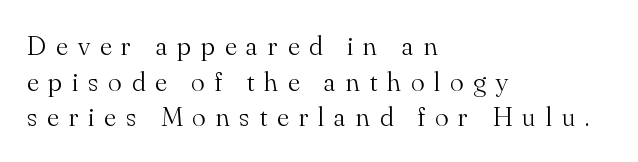
The image shows 28 px light serif type, upright; set left-aligned, normal line spacing (1.27x), unusually wide letter spacing (+0.36 em), not underlined; medium stroke contrast and a small x-height.
